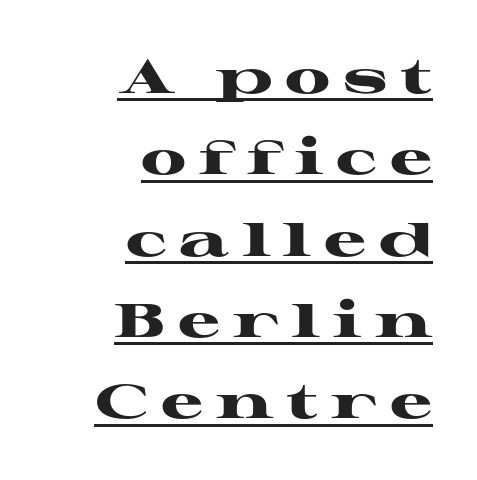
The image shows 47 px heavy, wide serif type, upright; set right-aligned, line spacing 1.73x, unusually wide letter spacing (+0.28 em), underlined; high stroke contrast and a medium x-height.
